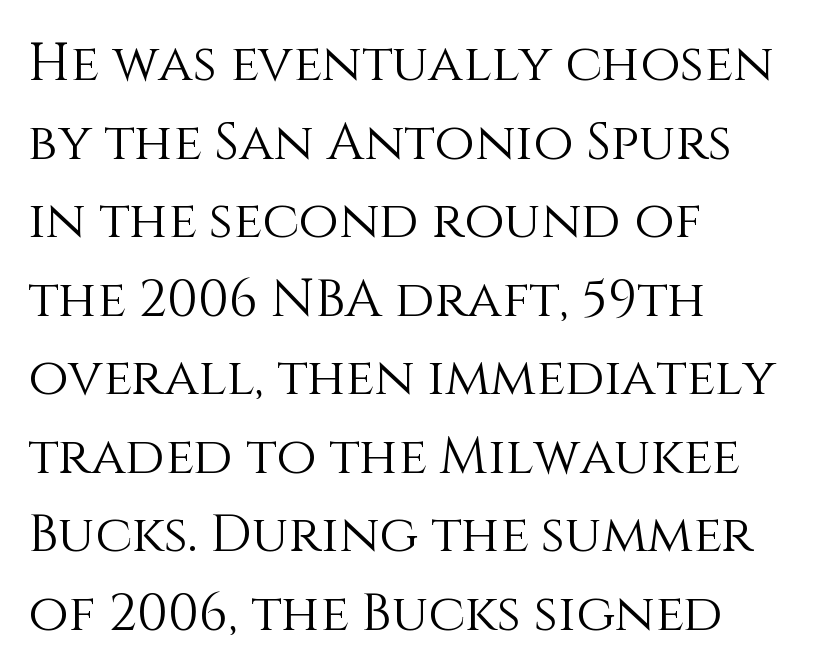
Glyph-to-glyph distance matches everyday printed text. Line beginnings align vertically; line endings do not. Is the type heavy? It reads as light-to-regular instead. The lettering holds an erect, upright posture throughout. Decoration check: the copy has no underline. Rows of type keep a routine distance in the vertical direction.
